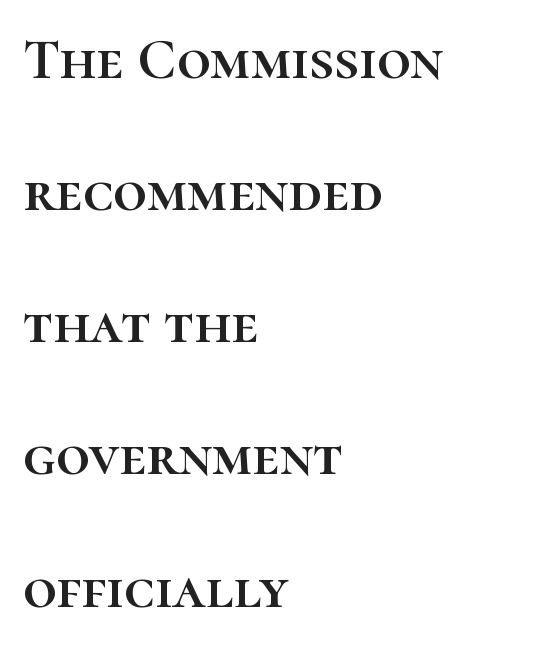
{"italic": "no", "width": "normal", "stroke_contrast": "high", "x_height": "medium", "monospaced": "no", "underline": "no", "align": "left", "line_spacing": "loose", "line_spacing_ratio": 2.24, "letter_spacing": "normal", "letter_spacing_em": 0.0, "glyph_px": 59}
